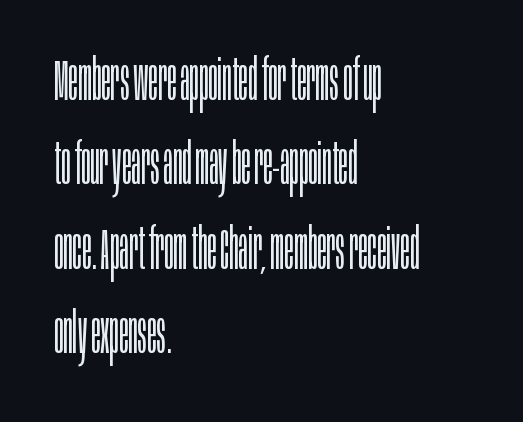
Q: Is the text bold? A: No.
Q: Is the text italic (slanted)? A: No, it is upright.
Q: Is the typeface a serif or a sans-serif typeface? A: Sans-serif.
Q: Is the text underlined? A: No.
Q: How is the paragraph aligned? A: Left-aligned.
Q: Is the spacing between letters normal or unusually wide? A: Normal.
Q: Is the spacing between lines tight, normal or loose? A: Normal.
Q: Width (condensed, normal, or wide)? A: Condensed.
Q: Stroke contrast? A: Low.
Q: x-height? A: Large.
Q: Monospaced? A: No.
